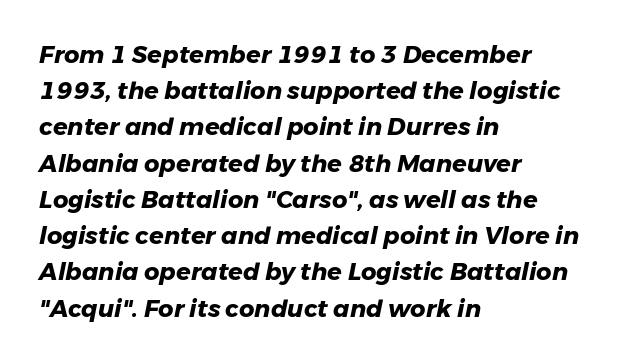
{"italic": "yes", "lean": "right", "slant_degrees": 11, "bold": "yes", "underline": "no", "align": "left", "line_spacing": "normal", "line_spacing_ratio": 1.51, "letter_spacing": "normal", "letter_spacing_em": 0.0, "glyph_px": 24}
